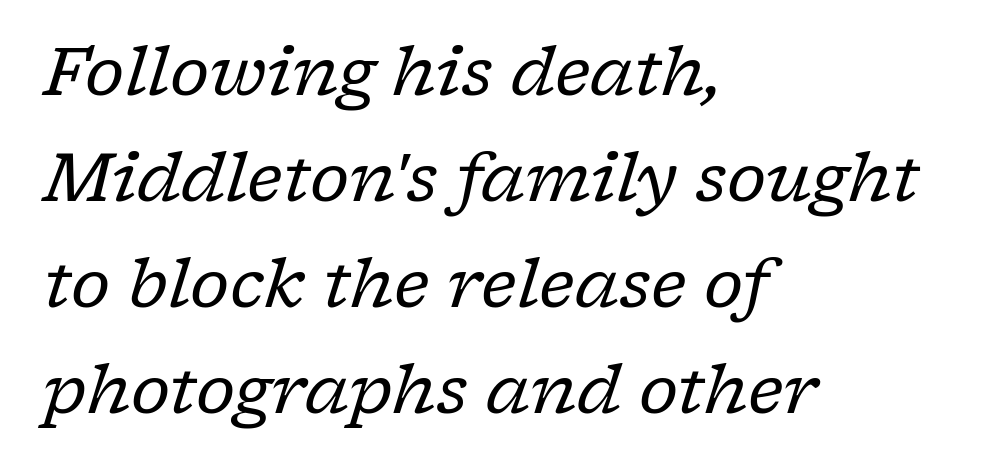
This rendering leaves character spacing at its baseline value. Character widths vary here, with narrow letters taking less room than wide ones. Caption: face not bold, strokes unweighted. Does the type have serifs? Yes, each stem ends in a small foot. Baseline-to-baseline distance is the conventional proportion of letter height.
